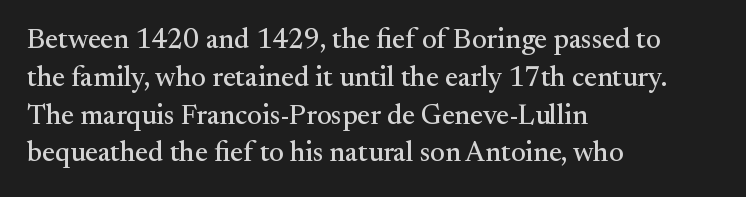
Q: Is the text italic (slanted)? A: No, it is upright.
Q: Is the typeface a serif or a sans-serif typeface? A: Serif.
Q: Is the text underlined? A: No.
Q: How is the paragraph aligned? A: Left-aligned.
Q: Is the spacing between letters normal or unusually wide? A: Normal.
Q: Is the spacing between lines tight, normal or loose? A: Normal.
Q: Width (condensed, normal, or wide)? A: Normal.
Q: Stroke contrast? A: Medium.
Q: x-height? A: Small.
Q: Monospaced? A: No.
